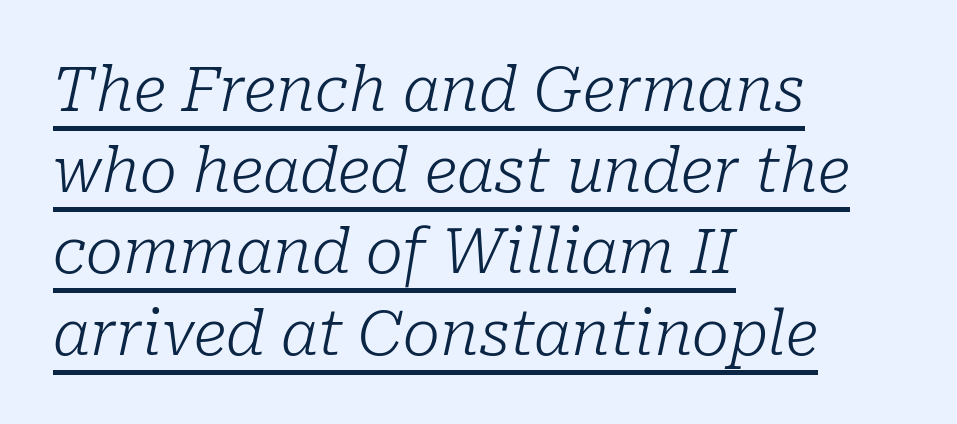
{"serif": "yes", "italic": "yes", "lean": "right", "slant_degrees": 10, "bold": "no", "weight": "light", "width": "normal", "stroke_contrast": "low", "x_height": "medium", "monospaced": "no", "underline": "yes", "align": "left", "line_spacing": "normal", "line_spacing_ratio": 1.31, "letter_spacing": "normal", "letter_spacing_em": 0.0, "glyph_px": 62}
